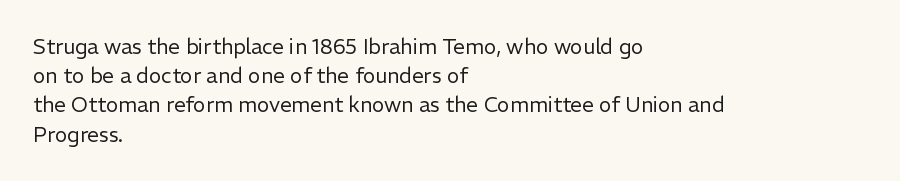
The image shows 21 px text type, upright; set left-aligned, normal line spacing (1.39x), normal letter spacing, not underlined.
